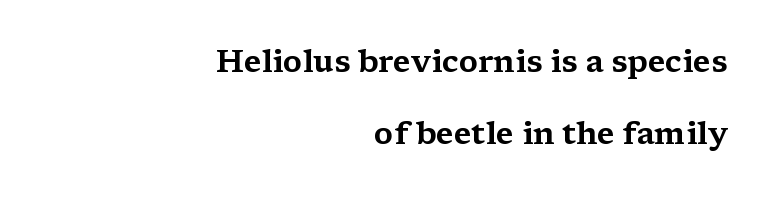
Q: Is the text italic (slanted)? A: No, it is upright.
Q: Is the typeface a serif or a sans-serif typeface? A: Serif.
Q: Is the text underlined? A: No.
Q: How is the paragraph aligned? A: Right-aligned.
Q: Is the spacing between letters normal or unusually wide? A: Normal.
Q: Is the spacing between lines tight, normal or loose? A: Loose.
Q: Width (condensed, normal, or wide)? A: Wide.
Q: Stroke contrast? A: Medium.
Q: x-height? A: Medium.
Q: Monospaced? A: No.
